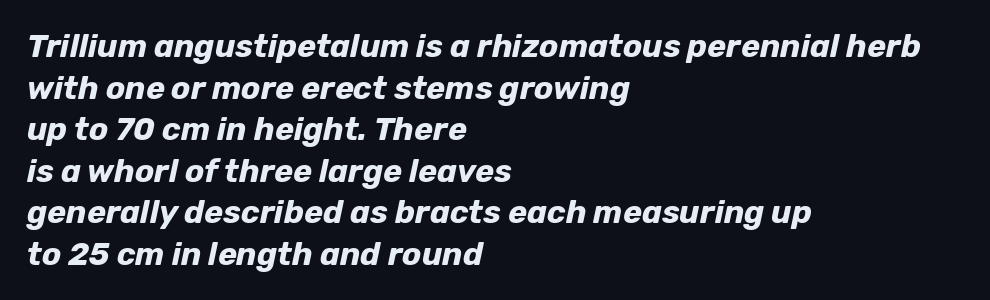
Q: Is the text bold? A: Yes.
Q: Is the text italic (slanted)? A: Yes, it leans right by about 12 degrees.
Q: Is the text underlined? A: No.
Q: How is the paragraph aligned? A: Left-aligned.
Q: Is the spacing between letters normal or unusually wide? A: Normal.
Q: Is the spacing between lines tight, normal or loose? A: Normal.
Q: Width (condensed, normal, or wide)? A: Normal.
Q: Stroke contrast? A: Low.
Q: x-height? A: Medium.
Q: Monospaced? A: No.
